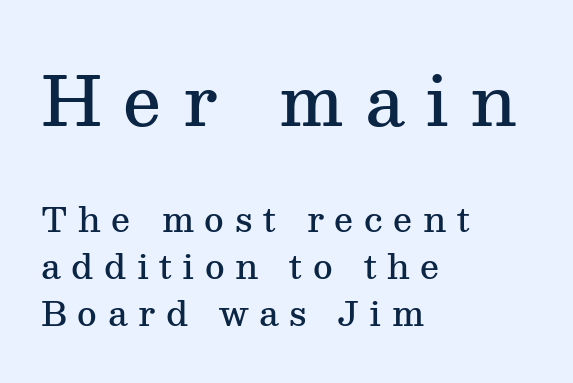
{"serif": "yes", "italic": "no", "bold": "semi", "weight": "semibold", "width": "normal", "stroke_contrast": "medium", "x_height": "medium", "monospaced": "no", "underline": "no", "align": "left", "line_spacing": "normal", "line_spacing_ratio": 1.38, "letter_spacing": "wide", "letter_spacing_em": 0.31, "larger_block": "first", "size_ratio": 2.0, "glyph_px": 68}
